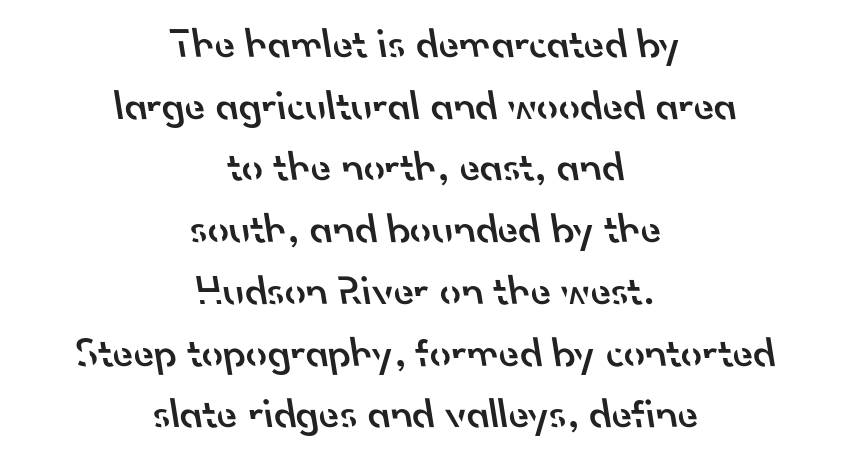
The type family on display is of the sans-serif kind. These lines keep a tight, regular rhythm from letter to letter. Honestly, the row spacing looks completely unremarkable. Here the designer chose a conventional face with non-uniform glyph widths. Horizontal alignment here is central, giving a formal, balanced look. A somewhat darkened texture: the type is semibold rather than bold.
